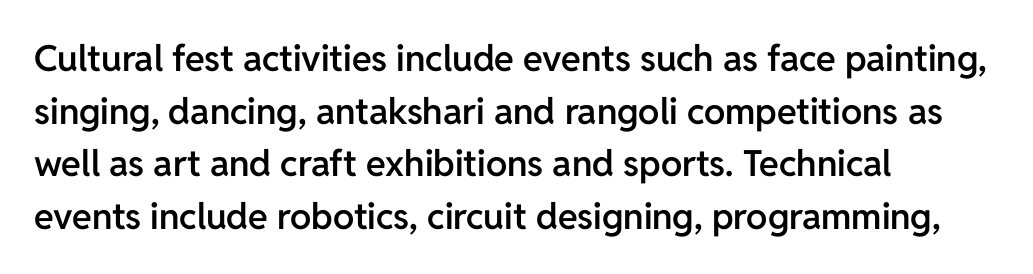
The image shows 36 px semibold sans-serif type, upright; set left-aligned, normal line spacing (1.46x), normal letter spacing, not underlined; low stroke contrast and a medium x-height.
